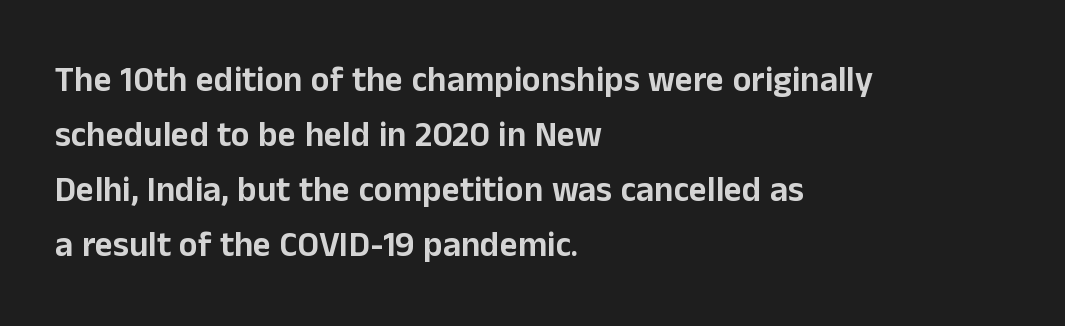
{"serif": "no", "italic": "no", "width": "normal", "stroke_contrast": "low", "x_height": "medium", "monospaced": "no", "underline": "no", "align": "left", "line_spacing": "normal", "line_spacing_ratio": 1.57, "letter_spacing": "normal", "letter_spacing_em": 0.0, "glyph_px": 35}
